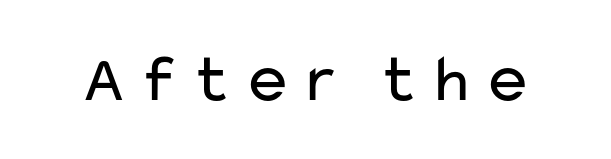
The image shows 68 px regular-weight, wide sans-serif type, upright; set not underlined; low stroke contrast and a medium x-height.
